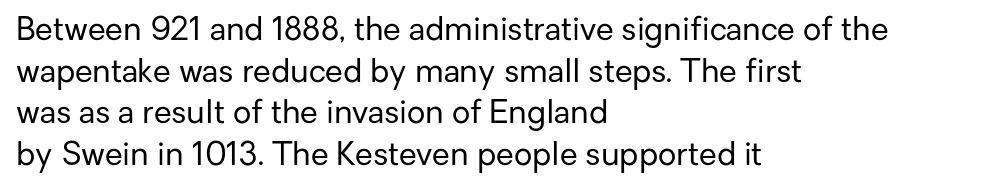
{"serif": "no", "italic": "no", "bold": "no", "weight": "regular", "width": "normal", "stroke_contrast": "low", "x_height": "medium", "monospaced": "no", "underline": "no", "align": "left", "line_spacing": "normal", "line_spacing_ratio": 1.3, "letter_spacing": "normal", "letter_spacing_em": 0.0, "glyph_px": 32}
